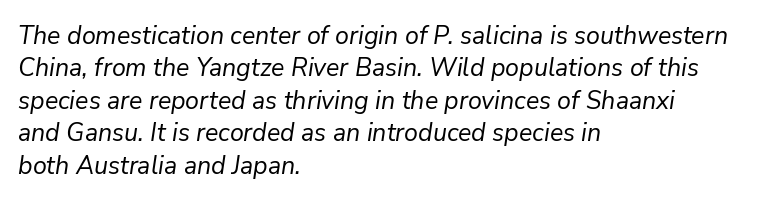
Q: Is the text bold? A: No.
Q: Is the text italic (slanted)? A: Yes, it leans right by about 9 degrees.
Q: Is the text underlined? A: No.
Q: How is the paragraph aligned? A: Left-aligned.
Q: Is the spacing between letters normal or unusually wide? A: Normal.
Q: Is the spacing between lines tight, normal or loose? A: Normal.
